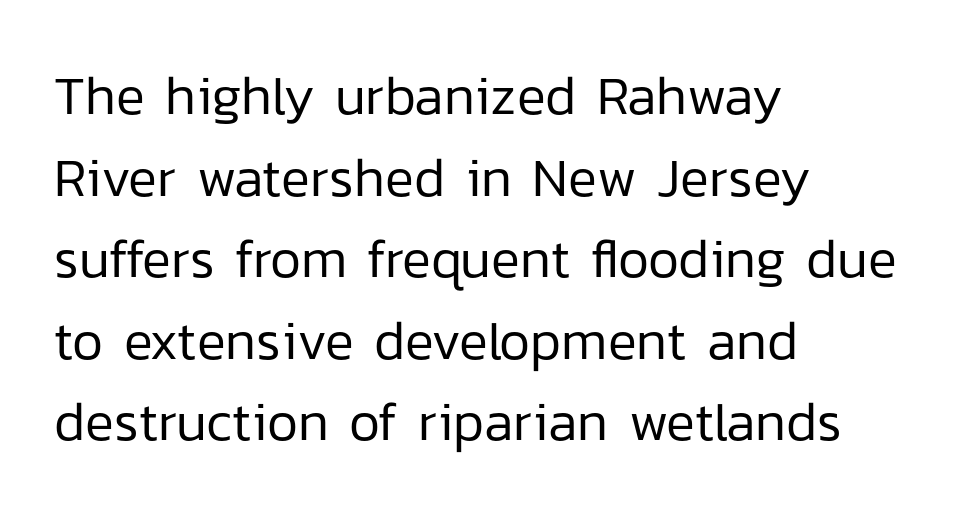
Q: Is the text bold? A: No.
Q: Is the text italic (slanted)? A: No, it is upright.
Q: Is the typeface a serif or a sans-serif typeface? A: Sans-serif.
Q: Is the text underlined? A: No.
Q: How is the paragraph aligned? A: Left-aligned.
Q: Is the spacing between letters normal or unusually wide? A: Normal.
Q: Is the spacing between lines tight, normal or loose? A: Normal.
Q: Width (condensed, normal, or wide)? A: Normal.
Q: Stroke contrast? A: Low.
Q: x-height? A: Medium.
Q: Monospaced? A: No.
